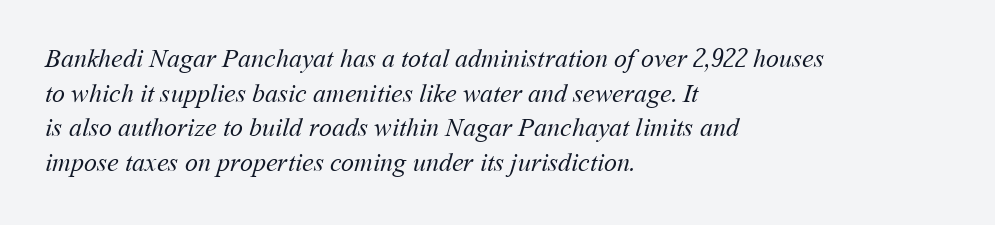
The image shows 26 px text type; set left-aligned, normal line spacing (1.33x), normal letter spacing, not underlined.
